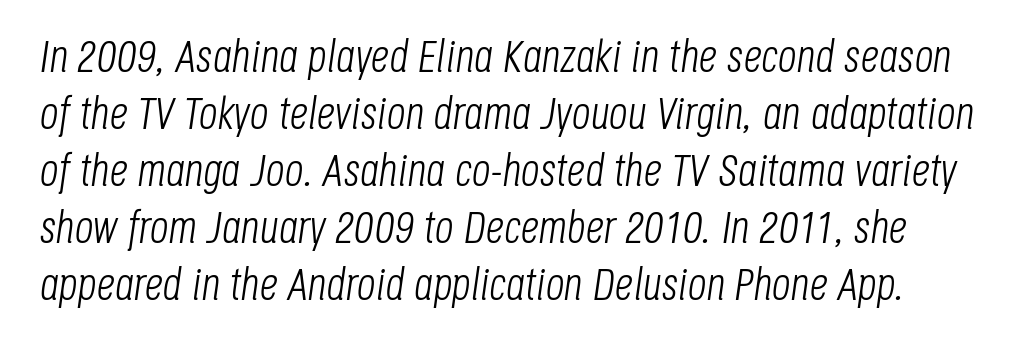
This sample uses an oblique cut, with every glyph tilted off the vertical. The weight would be labelled regular, book, light, or lighter still. You could not count columns in this text — the font is proportionally spaced. Letters rest on an invisible, unmarked baseline. Standard letterfit; no display-style spreading of the glyphs.
